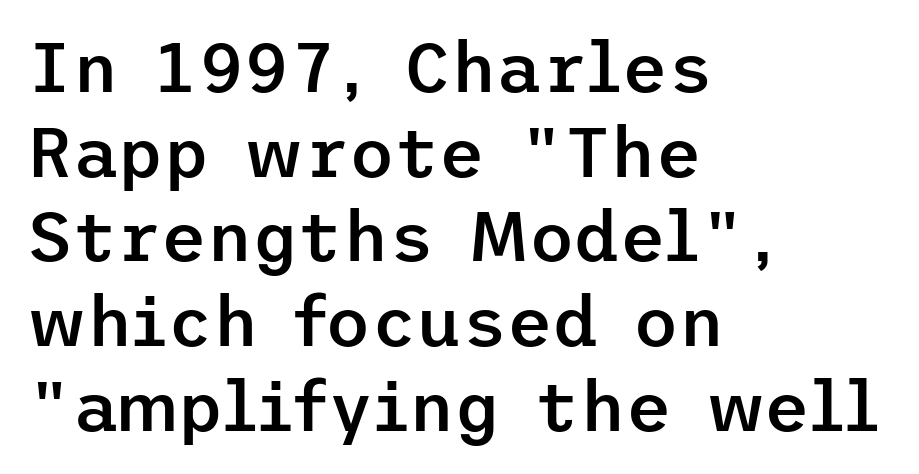
The image shows 70 px semibold sans-serif type, upright; set left-aligned, line spacing 1.21x, normal letter spacing, not underlined; low stroke contrast and a medium x-height.
